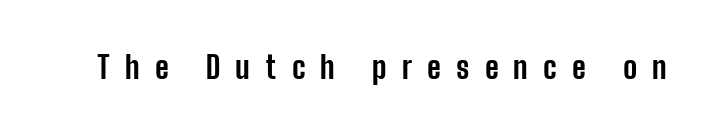
{"serif": "no", "italic": "no", "bold": "yes", "weight": "bold", "width": "condensed", "stroke_contrast": "low", "x_height": "medium", "monospaced": "no", "underline": "no", "letter_spacing": "wide", "letter_spacing_em": 0.49, "glyph_px": 31}
